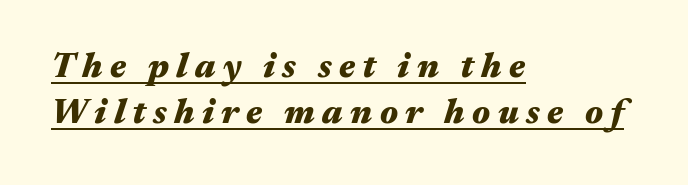
Q: Is the text bold? A: Yes.
Q: Is the text italic (slanted)? A: Yes, it leans right by about 17 degrees.
Q: Is the text underlined? A: Yes.
Q: How is the paragraph aligned? A: Left-aligned.
Q: Is the spacing between letters normal or unusually wide? A: Unusually wide.
Q: Is the spacing between lines tight, normal or loose? A: Normal.
Q: Width (condensed, normal, or wide)? A: Wide.
Q: Stroke contrast? A: Medium.
Q: x-height? A: Medium.
Q: Monospaced? A: No.
